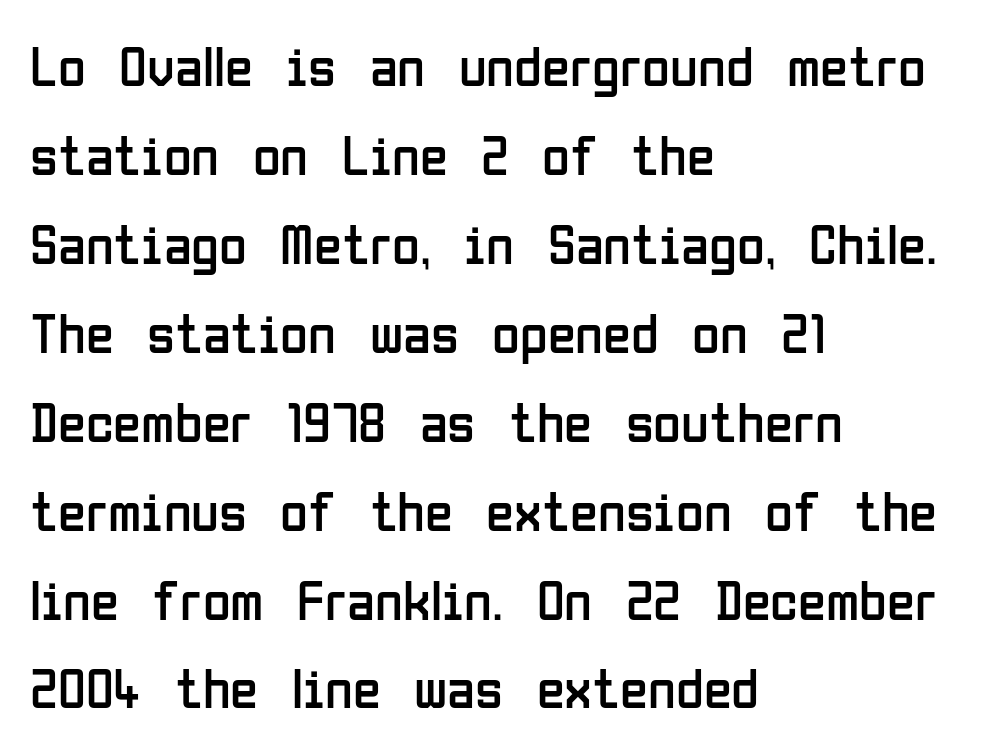
Vertical spacing — default. Does the copy run flush right? No — it runs flush left. Ink coverage per letter is moderate at most. Letter spacing: default.
